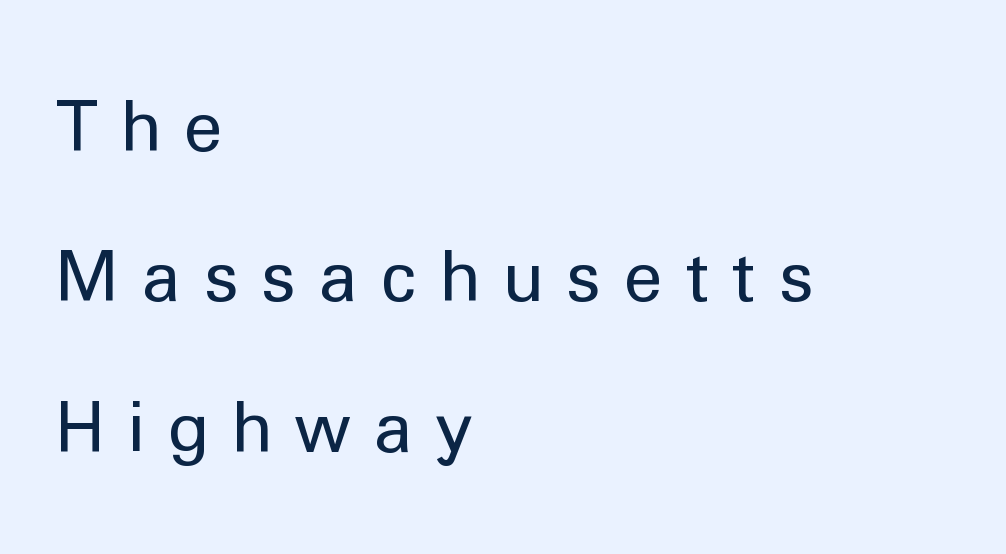
The image shows 70 px regular-weight sans-serif type, upright; set left-aligned, loose line spacing (2.15x), unusually wide letter spacing (+0.31 em), not underlined; low stroke contrast and a medium x-height.
